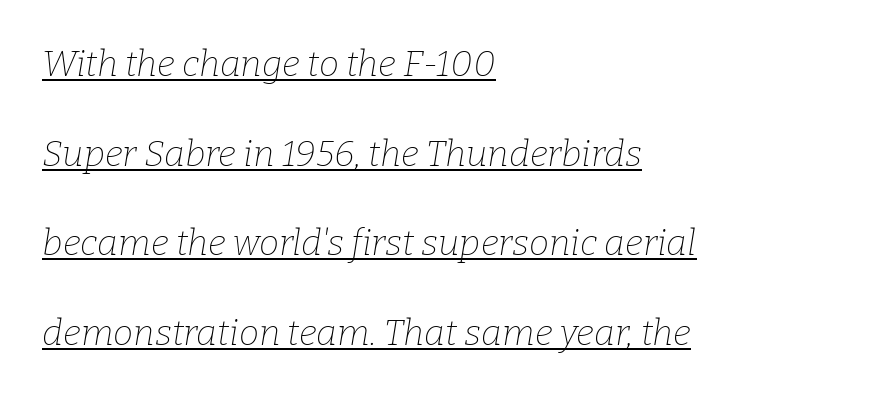
The image shows 36 px thin serif type, italic (leaning right); set left-aligned, loose line spacing (2.49x), normal letter spacing, underlined; low stroke contrast and a medium x-height.
